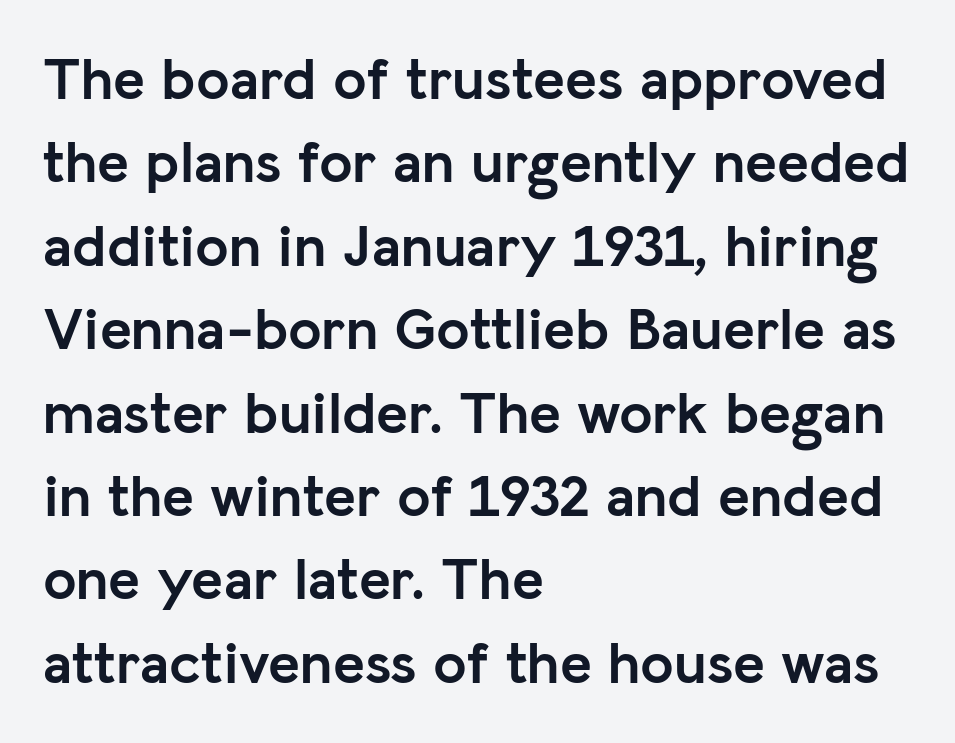
{"serif": "no", "italic": "no", "bold": "yes", "weight": "semibold", "width": "normal", "stroke_contrast": "low", "x_height": "medium", "monospaced": "no", "underline": "no", "align": "left", "line_spacing": "normal", "line_spacing_ratio": 1.39, "letter_spacing": "normal", "letter_spacing_em": 0.0, "glyph_px": 60}
